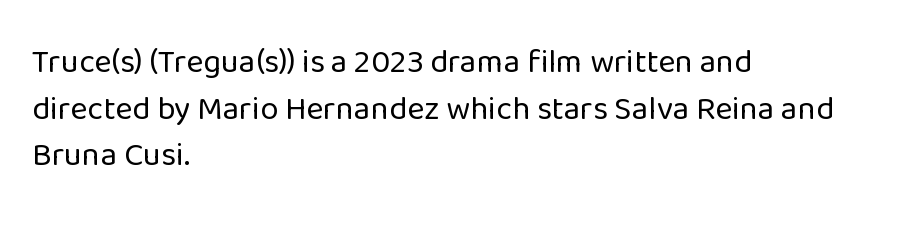
Q: Is the text bold? A: No.
Q: Is the text italic (slanted)? A: No, it is upright.
Q: Is the typeface a serif or a sans-serif typeface? A: Sans-serif.
Q: Is the text underlined? A: No.
Q: How is the paragraph aligned? A: Left-aligned.
Q: Is the spacing between letters normal or unusually wide? A: Normal.
Q: Is the spacing between lines tight, normal or loose? A: Normal.
Q: Width (condensed, normal, or wide)? A: Normal.
Q: Stroke contrast? A: Low.
Q: x-height? A: Medium.
Q: Monospaced? A: No.
